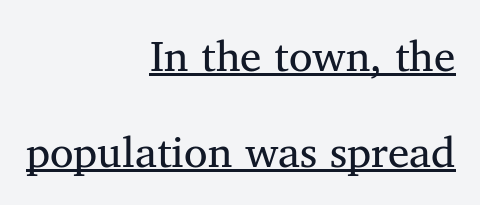
{"serif": "yes", "italic": "no", "bold": "no", "weight": "regular", "width": "normal", "stroke_contrast": "medium", "x_height": "medium", "monospaced": "no", "underline": "yes", "align": "right", "line_spacing": "loose", "line_spacing_ratio": 2.24, "letter_spacing": "normal", "letter_spacing_em": 0.0, "glyph_px": 43}
